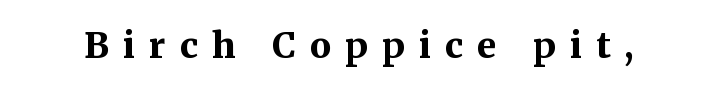
Each letter's strokes conclude with small projecting serifs. Tracking here is generous; glyphs stand well apart from one another. The passage shown is emphatically bold. Plain, unruled lines of type.
